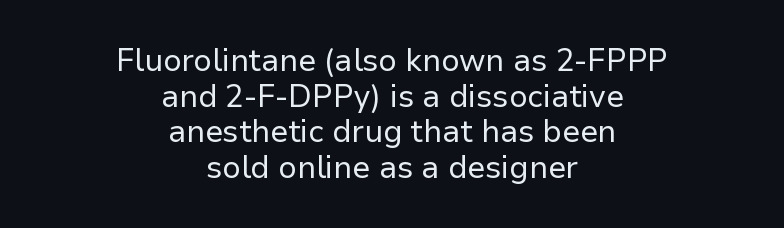
Q: Is the text bold? A: No.
Q: Is the text italic (slanted)? A: No, it is upright.
Q: Is the typeface a serif or a sans-serif typeface? A: Sans-serif.
Q: Is the text underlined? A: No.
Q: How is the paragraph aligned? A: Centered.
Q: Is the spacing between letters normal or unusually wide? A: Normal.
Q: Is the spacing between lines tight, normal or loose? A: Tight.
Q: Width (condensed, normal, or wide)? A: Normal.
Q: Stroke contrast? A: Low.
Q: x-height? A: Medium.
Q: Monospaced? A: No.
